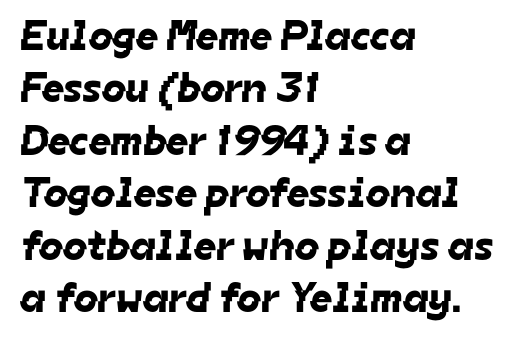
{"serif": "no", "width": "normal", "stroke_contrast": "low", "x_height": "medium", "monospaced": "no", "underline": "no", "align": "left", "line_spacing_ratio": 1.22, "letter_spacing": "normal", "letter_spacing_em": 0.0, "glyph_px": 43}
